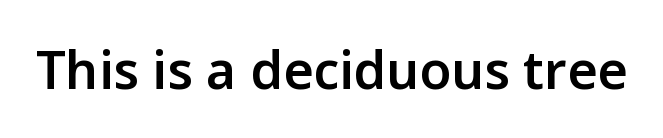
{"serif": "no", "italic": "no", "bold": "semi", "weight": "semibold", "width": "normal", "stroke_contrast": "low", "x_height": "medium", "monospaced": "no", "underline": "no", "letter_spacing": "normal", "letter_spacing_em": 0.0, "glyph_px": 52}
